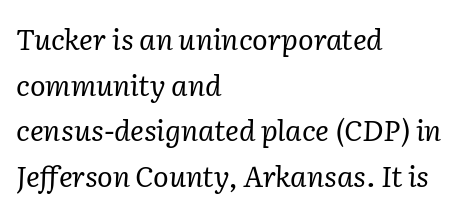
The baseline area is clear. The passage is arranged the way most books set body copy — flush left. Do the characters align in a grid? No, the font is proportional. Does extra space separate the letters? No, they use regular spacing.
